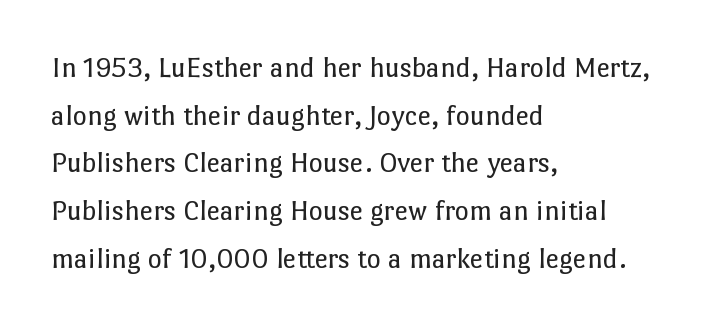
{"italic": "no", "bold": "no", "weight": "regular", "width": "normal", "stroke_contrast": "low", "x_height": "medium", "monospaced": "no", "underline": "no", "align": "left", "line_spacing": "normal", "line_spacing_ratio": 1.59, "letter_spacing": "normal", "letter_spacing_em": 0.0, "glyph_px": 30}
